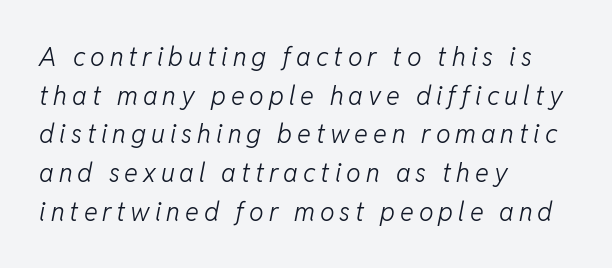
The image shows 26 px text type, italic (leaning right); set left-aligned, normal line spacing (1.49x), not underlined.
